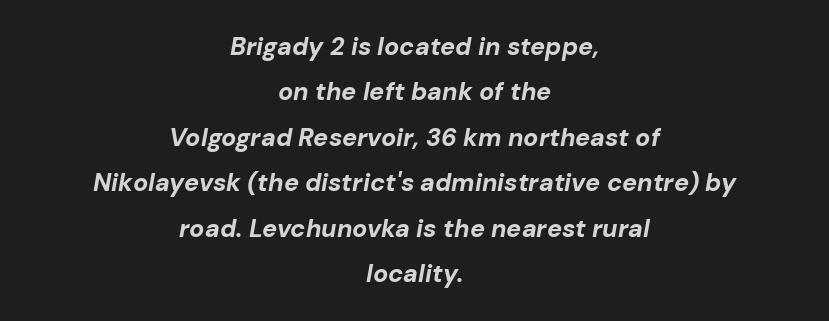
The image shows 25 px bold type, italic (leaning right); set centered, line spacing 1.82x, normal letter spacing, not underlined.
